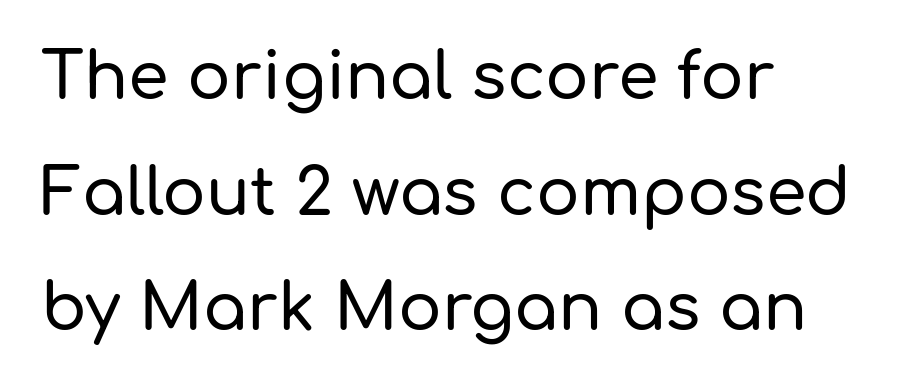
Q: Is the text italic (slanted)? A: No, it is upright.
Q: Is the typeface a serif or a sans-serif typeface? A: Sans-serif.
Q: Is the text underlined? A: No.
Q: How is the paragraph aligned? A: Left-aligned.
Q: Is the spacing between letters normal or unusually wide? A: Normal.
Q: Width (condensed, normal, or wide)? A: Normal.
Q: Stroke contrast? A: Low.
Q: x-height? A: Medium.
Q: Monospaced? A: No.
